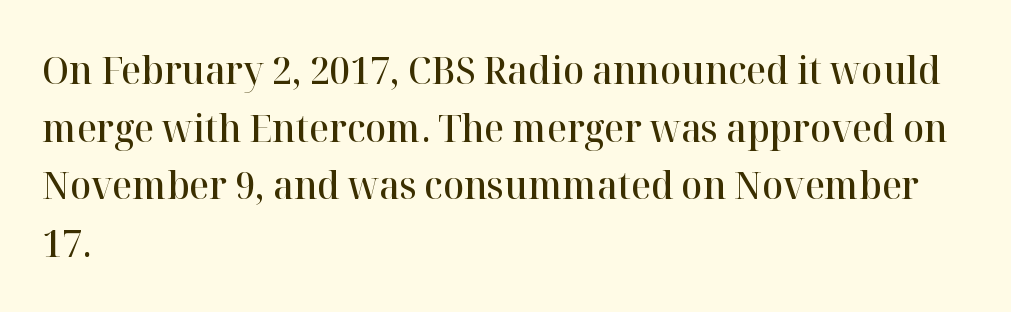
The image shows 39 px semibold serif type, upright; set left-aligned, normal line spacing (1.48x), normal letter spacing, not underlined; high stroke contrast and a medium x-height.
